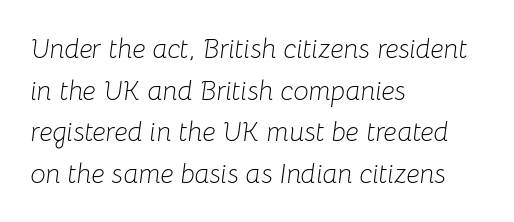
Q: Is the text bold? A: No.
Q: Is the text italic (slanted)? A: Yes, it leans right by about 8 degrees.
Q: Is the text underlined? A: No.
Q: How is the paragraph aligned? A: Left-aligned.
Q: Is the spacing between letters normal or unusually wide? A: Normal.
Q: Is the spacing between lines tight, normal or loose? A: Normal.
